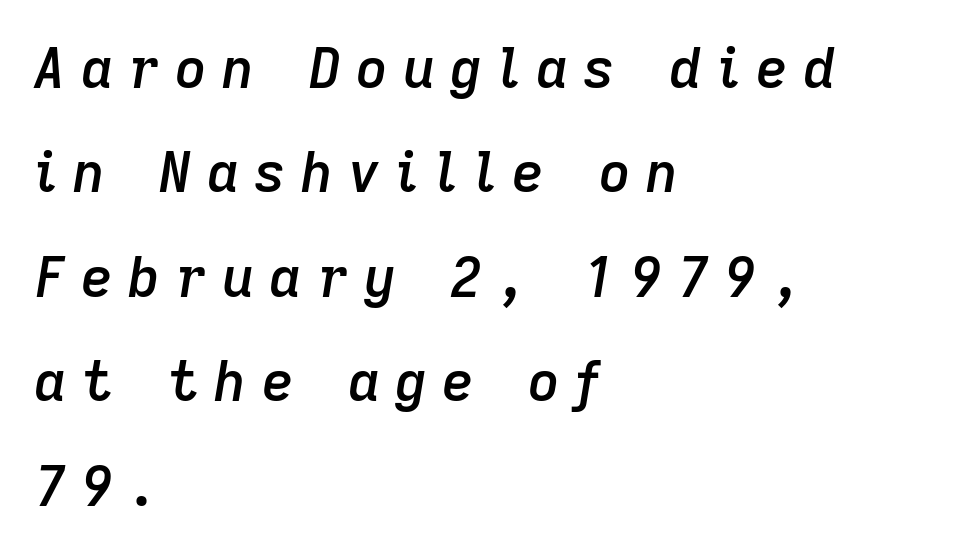
{"italic": "yes", "lean": "right", "slant_degrees": 9, "bold": "semi", "weight": "semibold", "width": "normal", "stroke_contrast": "low", "x_height": "medium", "monospaced": "no", "underline": "no", "align": "left", "line_spacing": "loose", "line_spacing_ratio": 1.9, "letter_spacing": "wide", "letter_spacing_em": 0.28, "glyph_px": 55}
